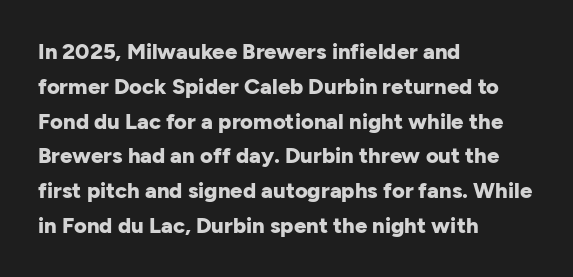
One-word summary of the alignment: left. Characters remain perfectly vertical along every line. Words float on clear page, feet unadorned. Look at the tracking — it's just the regular setting, nothing added.
